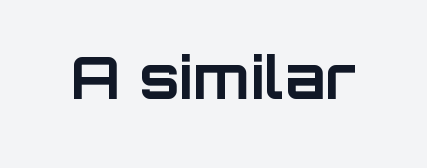
Q: Is the text bold? A: Yes.
Q: Is the text italic (slanted)? A: No, it is upright.
Q: Is the typeface a serif or a sans-serif typeface? A: Sans-serif.
Q: Is the text underlined? A: No.
Q: Is the spacing between letters normal or unusually wide? A: Normal.
Q: Width (condensed, normal, or wide)? A: Normal.
Q: Stroke contrast? A: Low.
Q: x-height? A: Large.
Q: Monospaced? A: No.
